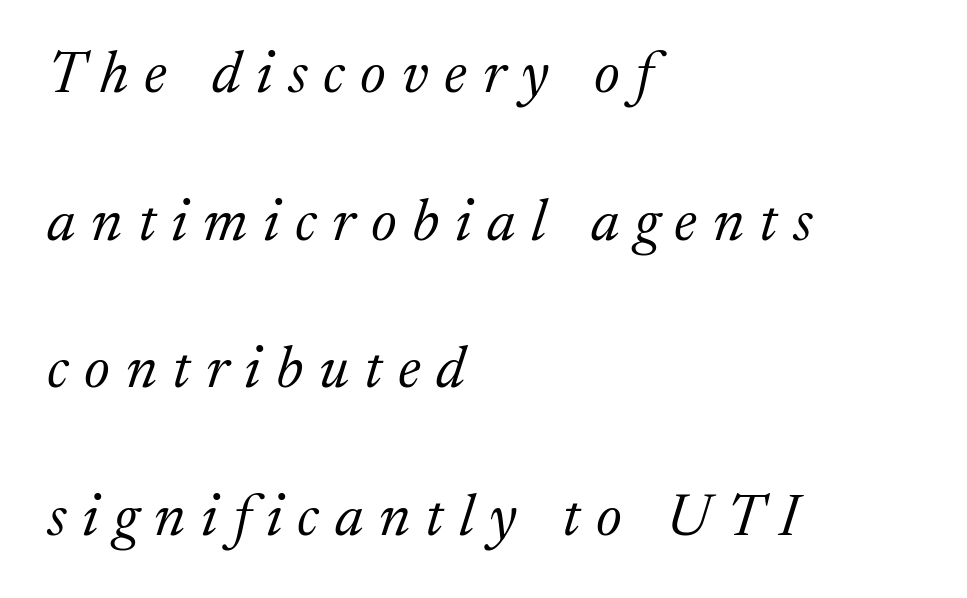
Counters stay open thanks to moderate or lighter strokes. Tracking here is generous; glyphs stand well apart from one another. Descender tails drop into unmarked territory. Note the varied advance widths — an 'i' is clearly narrower than an 'm'. The specimen reads as italic at a glance.
